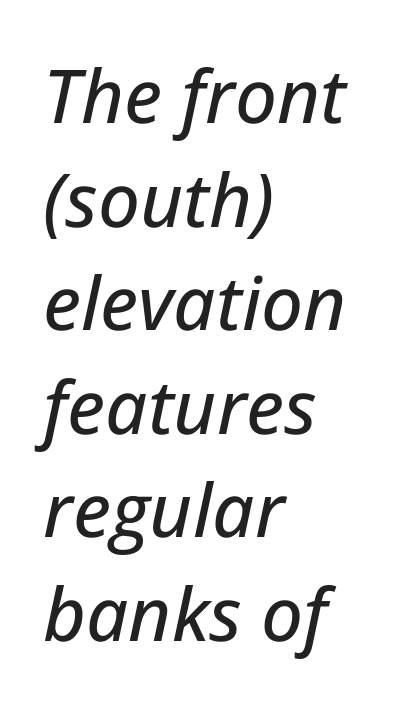
Does the copy run flush right? No — it runs flush left. Descenders hang freely into open space. Character widths vary here, with narrow letters taking less room than wide ones. The lines sit at an ordinary, default distance from one another. Standard letterfit; no display-style spreading of the glyphs.
